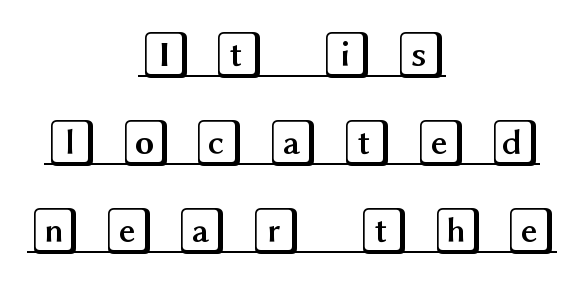
The image shows 47 px wide type, upright; set centered, line spacing 1.87x, unusually wide letter spacing (+0.47 em), underlined; a large x-height.
